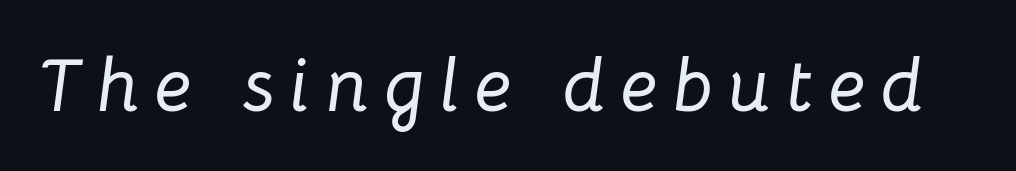
The image shows 75 px text type, italic (leaning right); set unusually wide letter spacing (+0.2 em), not underlined; low stroke contrast and a medium x-height.
